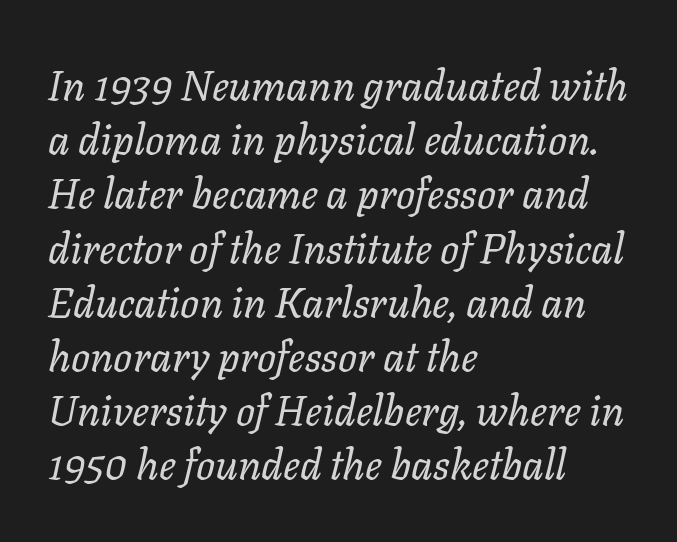
The image shows 42 px regular-weight type, italic (leaning right); set left-aligned, normal line spacing (1.29x), normal letter spacing, not underlined; low stroke contrast and a medium x-height.
